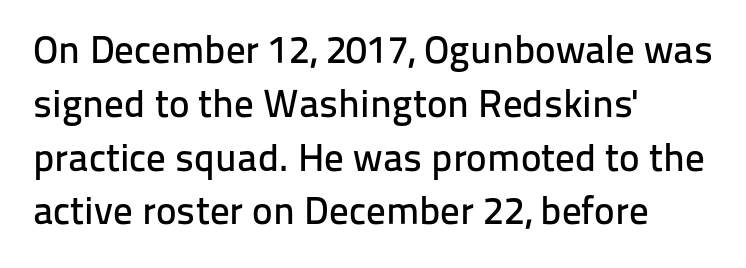
Q: Is the text italic (slanted)? A: No, it is upright.
Q: Is the typeface a serif or a sans-serif typeface? A: Sans-serif.
Q: Is the text underlined? A: No.
Q: How is the paragraph aligned? A: Left-aligned.
Q: Is the spacing between letters normal or unusually wide? A: Normal.
Q: Is the spacing between lines tight, normal or loose? A: Normal.
Q: Width (condensed, normal, or wide)? A: Normal.
Q: Stroke contrast? A: Low.
Q: x-height? A: Medium.
Q: Monospaced? A: No.
